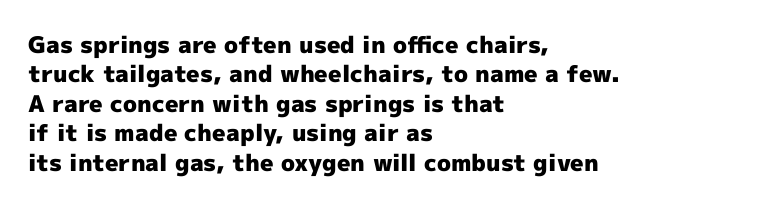
{"italic": "no", "bold": "yes", "underline": "no", "align": "left", "line_spacing": "normal", "line_spacing_ratio": 1.28, "letter_spacing": "normal", "letter_spacing_em": 0.0, "glyph_px": 23}
